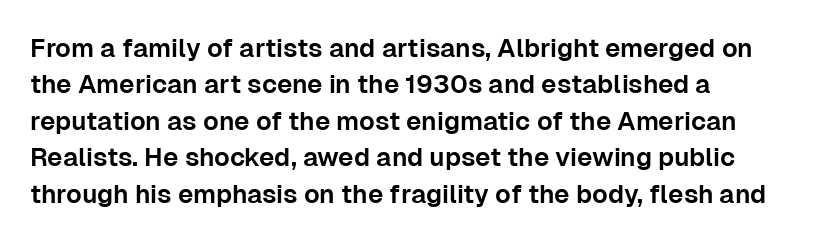
The image shows 26 px text type, upright; set normal line spacing (1.4x), normal letter spacing, not underlined.
